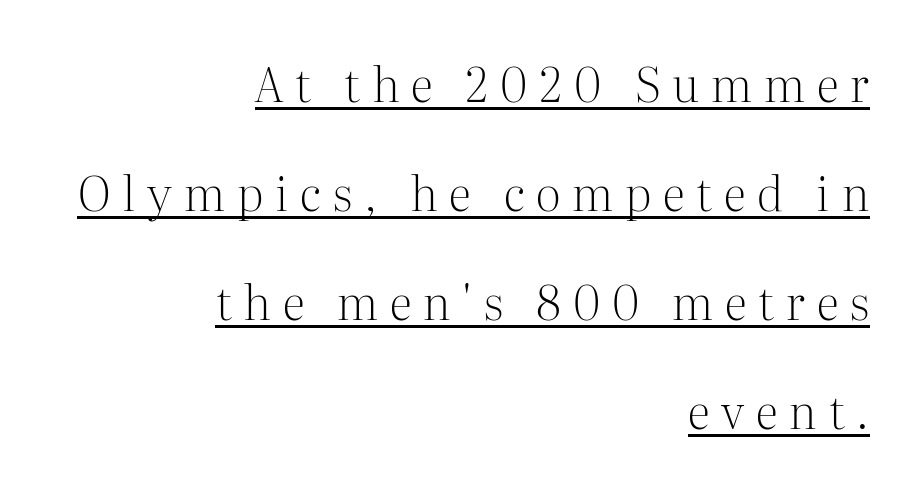
Q: Is the text bold? A: No.
Q: Is the text italic (slanted)? A: No, it is upright.
Q: Is the typeface a serif or a sans-serif typeface? A: Serif.
Q: Is the text underlined? A: Yes.
Q: How is the paragraph aligned? A: Right-aligned.
Q: Is the spacing between letters normal or unusually wide? A: Unusually wide.
Q: Is the spacing between lines tight, normal or loose? A: Loose.
Q: Width (condensed, normal, or wide)? A: Normal.
Q: Stroke contrast? A: Medium.
Q: x-height? A: Medium.
Q: Monospaced? A: No.
